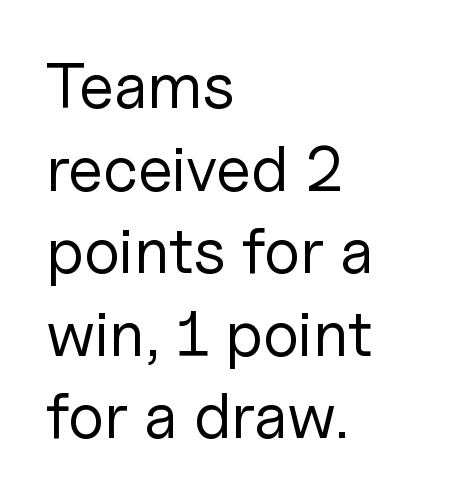
{"serif": "no", "italic": "no", "bold": "no", "weight": "regular", "width": "normal", "stroke_contrast": "low", "x_height": "medium", "monospaced": "no", "underline": "no", "align": "left", "line_spacing": "normal", "line_spacing_ratio": 1.29, "letter_spacing": "normal", "letter_spacing_em": 0.0, "glyph_px": 64}
